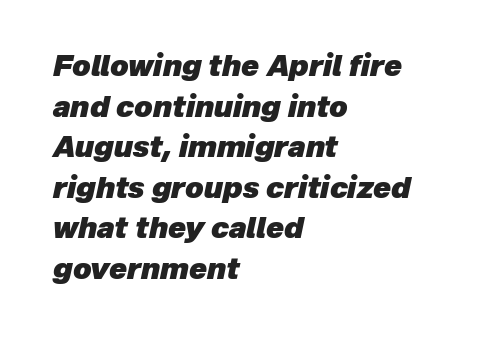
{"italic": "yes", "lean": "right", "slant_degrees": 12, "bold": "yes", "weight": "heavy", "width": "normal", "stroke_contrast": "low", "x_height": "medium", "monospaced": "no", "underline": "no", "align": "left", "line_spacing": "normal", "line_spacing_ratio": 1.4, "letter_spacing": "normal", "letter_spacing_em": 0.0, "glyph_px": 29}
